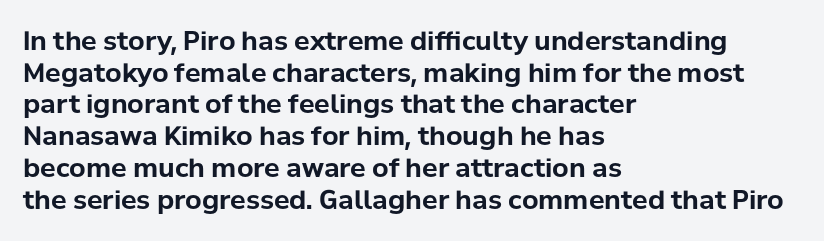
{"italic": "no", "bold": "yes", "underline": "no", "align": "left", "line_spacing_ratio": 1.22, "letter_spacing": "normal", "letter_spacing_em": 0.0, "glyph_px": 26}
